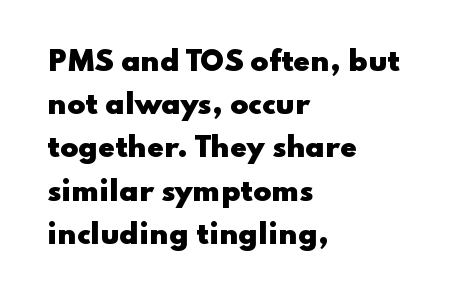
The image shows 27 px bold type, upright; set left-aligned, normal line spacing (1.6x), normal letter spacing, not underlined.
